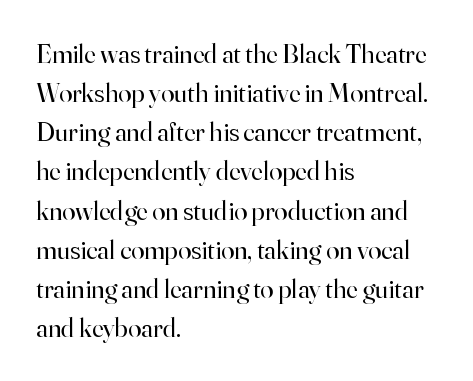
{"italic": "no", "bold": "no", "underline": "no", "align": "left", "line_spacing": "normal", "line_spacing_ratio": 1.45, "letter_spacing": "normal", "letter_spacing_em": 0.0, "glyph_px": 27}
